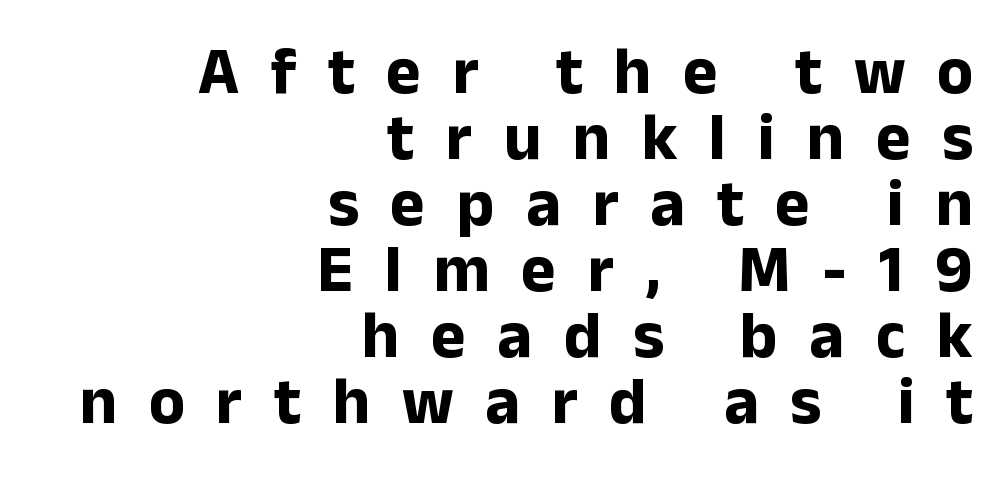
Tall strokes in this sample are plumb rather than angled. Caption: multi-line text, flush right, ragged left. Substantial extra tracking has been applied to these lines. Descenders hang freely into open space.
